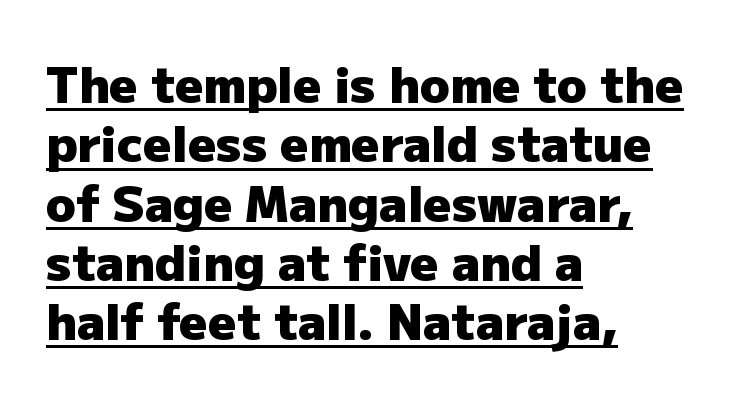
The image shows 49 px heavy sans-serif type, upright; set left-aligned, line spacing 1.21x, normal letter spacing, underlined; low stroke contrast and a medium x-height.
